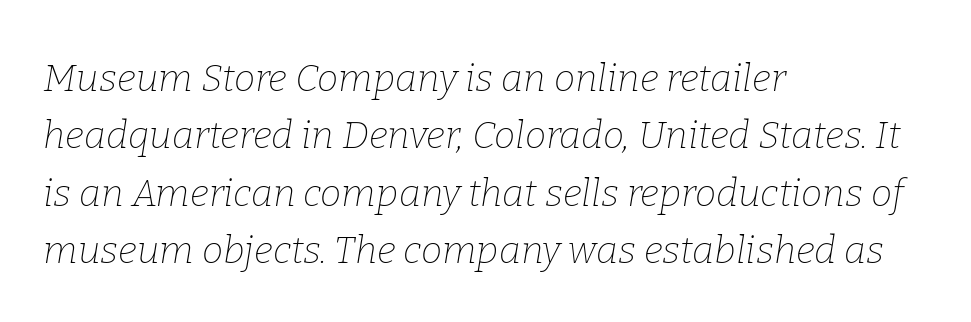
The face used here has a pronounced slope to its letters. Line starts are locked; line ends wander. Do the characters align in a grid? No, the font is proportional. The vertical gap from one line to the next is medium.
